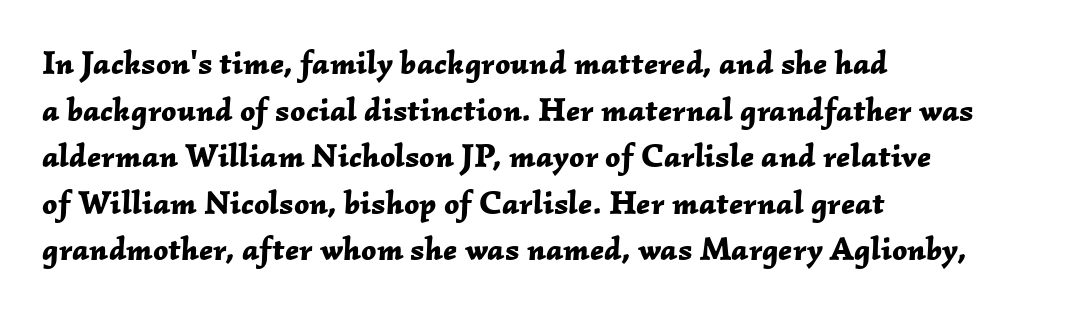
Q: Is the text bold? A: Yes.
Q: Is the text italic (slanted)? A: Yes, it leans right by about 2 degrees.
Q: Is the text underlined? A: No.
Q: How is the paragraph aligned? A: Left-aligned.
Q: Is the spacing between letters normal or unusually wide? A: Normal.
Q: Is the spacing between lines tight, normal or loose? A: Normal.
Q: Width (condensed, normal, or wide)? A: Normal.
Q: Stroke contrast? A: Low.
Q: x-height? A: Medium.
Q: Monospaced? A: No.
